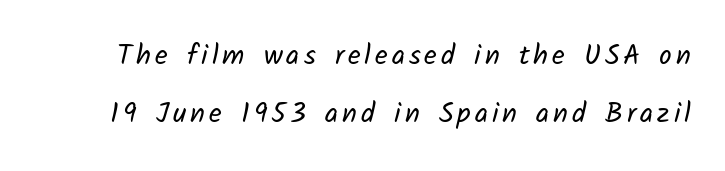
{"serif": "no", "bold": "no", "weight": "regular", "width": "normal", "stroke_contrast": "low", "x_height": "medium", "monospaced": "no", "underline": "no", "line_spacing": "loose", "line_spacing_ratio": 2.06, "glyph_px": 28}
